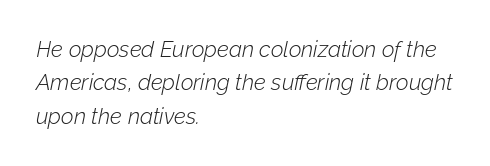
The image shows 22 px text type, italic (leaning right); set left-aligned, normal line spacing (1.52x), normal letter spacing, not underlined.
